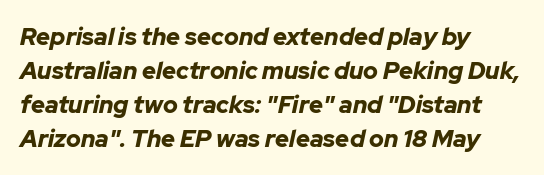
Each row of text sits above clean, open space. Characters are canted at an angle relative to the baseline's perpendicular. Every letter is thick-stroked: bold, no question. This sample keeps an unexceptional amount of space between lines.
